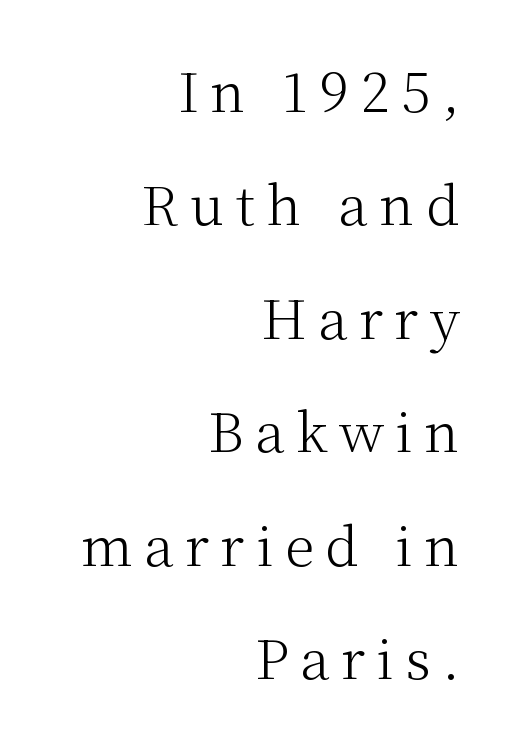
The image shows 54 px light serif type, upright; set right-aligned, loose line spacing (2.1x), unusually wide letter spacing (+0.21 em), not underlined; medium stroke contrast and a medium x-height.
